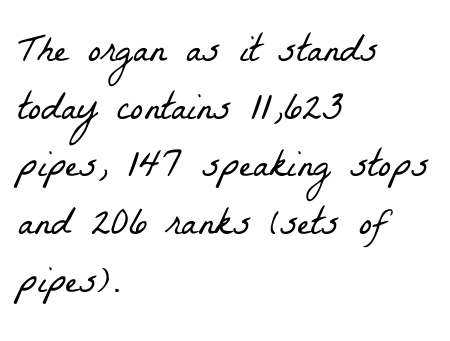
Inter-character spacing is left at the font's built-in metrics. The string is rendered with underlining switched off. Stroke terminals: seriffed. The letters advance in unequal steps, a hallmark of proportional type. The letters look calm and open, with moderate or lighter stems.
